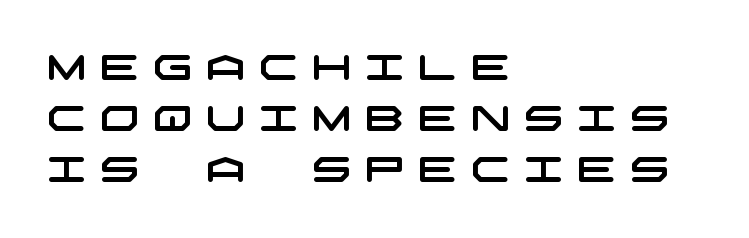
{"serif": "no", "width": "wide", "stroke_contrast": "low", "x_height": "large", "underline": "no", "align": "left", "line_spacing": "normal", "line_spacing_ratio": 1.46, "letter_spacing": "wide", "letter_spacing_em": 0.38, "glyph_px": 35}
